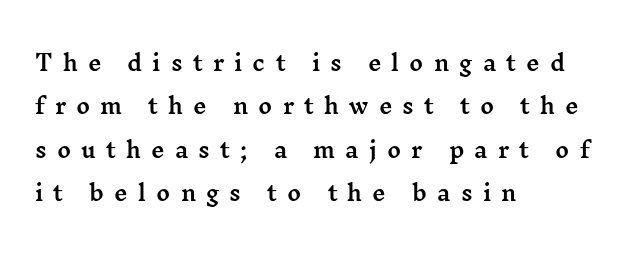
Regarding leading, the lines here are spaced well apart. Casual observation: everything's shoved over to the left. Display-style spreading of the glyphs; the letterfit is very open. Quick note: not italic, upright.
